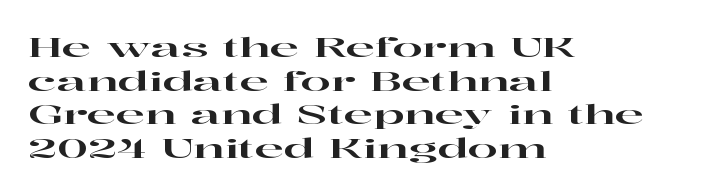
The image shows 27 px text type, upright; set left-aligned, normal line spacing (1.25x), normal letter spacing, not underlined.
